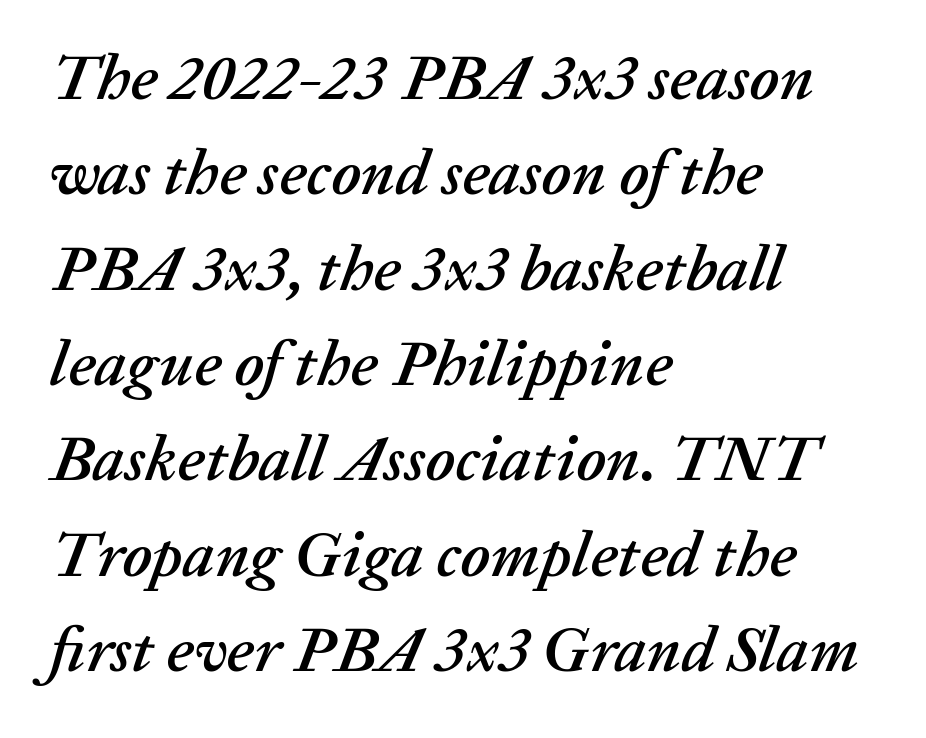
{"italic": "yes", "lean": "right", "slant_degrees": 20, "width": "normal", "stroke_contrast": "low", "x_height": "medium", "monospaced": "no", "underline": "no", "align": "left", "line_spacing": "normal", "line_spacing_ratio": 1.49, "letter_spacing": "normal", "letter_spacing_em": 0.0, "glyph_px": 64}
